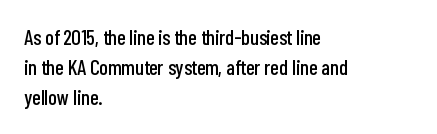
{"italic": "no", "underline": "no", "align": "left", "line_spacing": "normal", "line_spacing_ratio": 1.42, "letter_spacing": "normal", "letter_spacing_em": 0.0, "glyph_px": 21}
